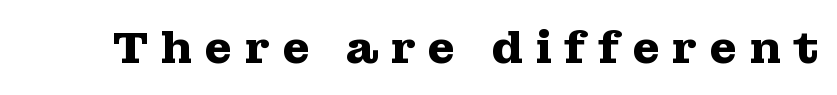
{"serif": "yes", "italic": "no", "bold": "yes", "weight": "heavy", "width": "wide", "stroke_contrast": "medium", "x_height": "medium", "monospaced": "no", "underline": "no", "letter_spacing": "wide", "letter_spacing_em": 0.26, "glyph_px": 45}
